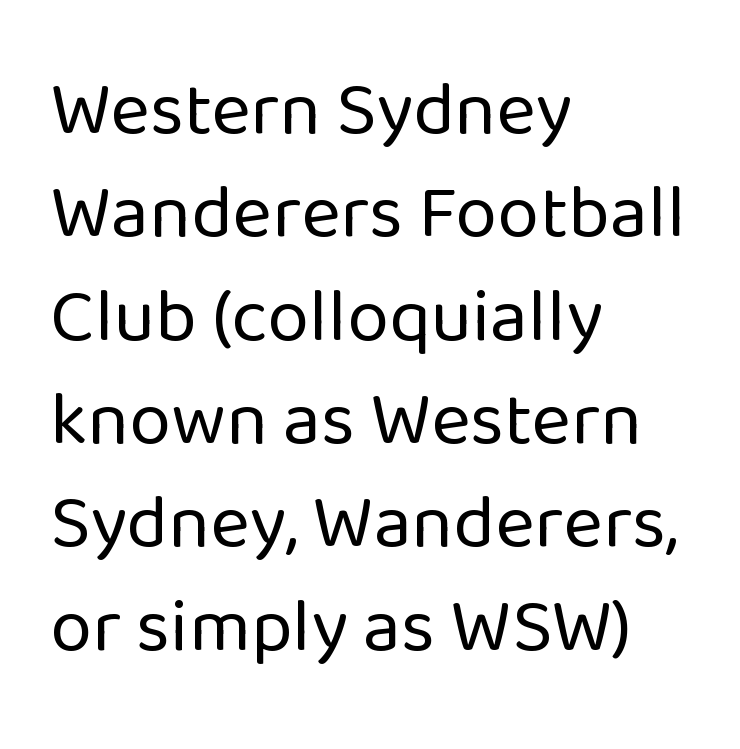
Interline gaps are of average width in this sample. The rendering anchors every line to the left-hand side. Proportional: the letters do not fall into vertical columns. This rendering leaves character spacing at its baseline value. Any mark beneath the type? The region is blank. Stem width sits at or under what a default text font uses.
